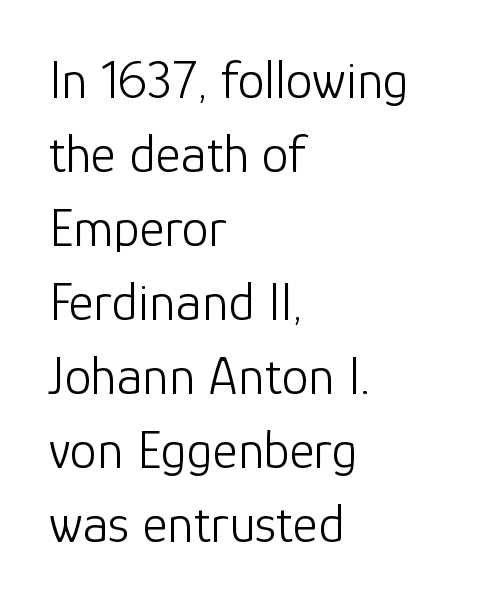
This rendering leaves character spacing at its baseline value. Weight: not bold — regular or lighter. Which margin do the lines hug? The left one — the right edge is uneven. The letters stand straight up with perfectly vertical stems. Quick note: interline space is typical.
